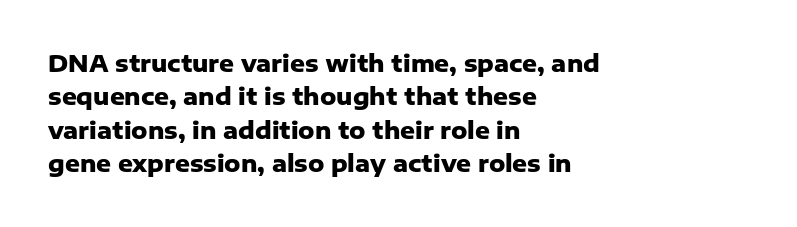
The image shows 23 px bold type, upright; set left-aligned, normal line spacing (1.45x), normal letter spacing, not underlined.
